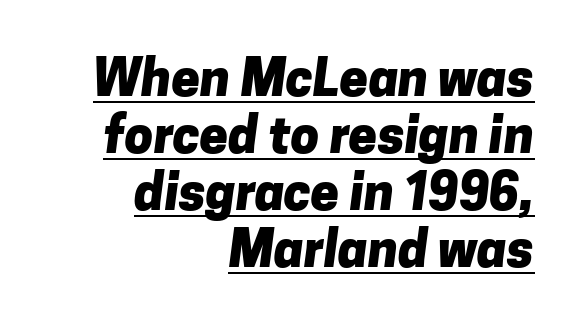
Compared with typical paragraphs, the rows here are closer together. This sample uses plain, unmodified letter spacing. Strong, thick strokes mark this as bold type. The rendering uses the underline text-decoration.
